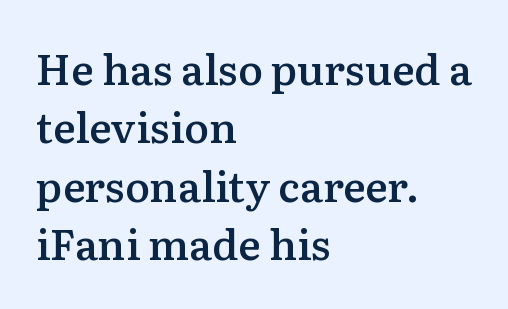
{"serif": "yes", "italic": "no", "bold": "semi", "weight": "semibold", "width": "normal", "stroke_contrast": "medium", "x_height": "medium", "monospaced": "no", "underline": "no", "align": "left", "line_spacing": "normal", "line_spacing_ratio": 1.39, "letter_spacing": "normal", "letter_spacing_em": 0.0, "glyph_px": 42}
